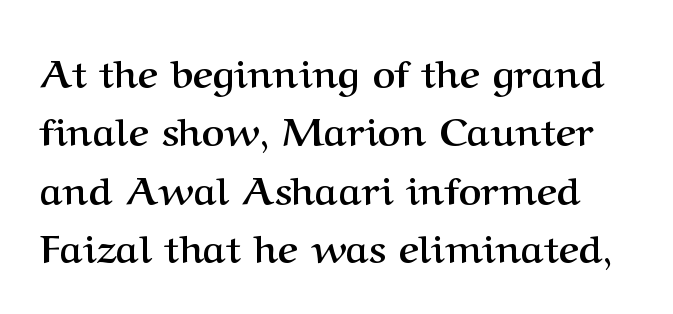
Each letter's strokes conclude with small projecting serifs. The letters advance in unequal steps, a hallmark of proportional type. Glance below the letters and you will spot only blank space. The block of text has a typical density, with ordinary space between rows.
